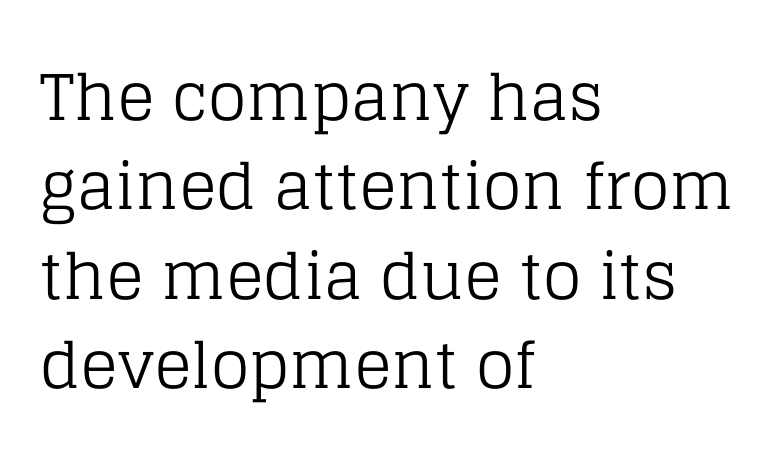
The image shows 63 px regular-weight serif type, upright; set left-aligned, normal line spacing (1.42x), normal letter spacing, not underlined; low stroke contrast and a large x-height.
